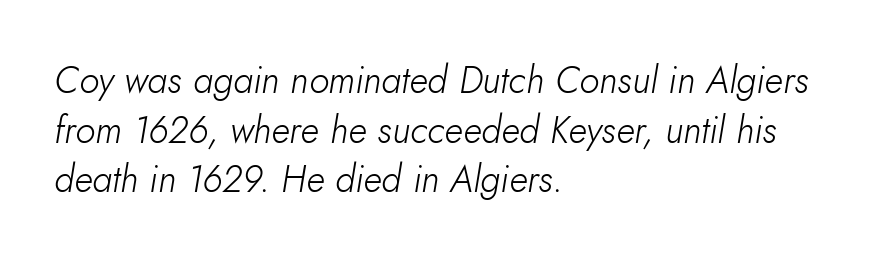
Vertical spacing — default. The specimen omits any rule beneath the text block's lines. The font sits on the lighter half of the weight spectrum, regular included. The type is set solid horizontally, with unmodified tracking. Note the varied advance widths — an 'i' is clearly narrower than an 'm'. Italic? Definitely — the glyphs are oblique.
